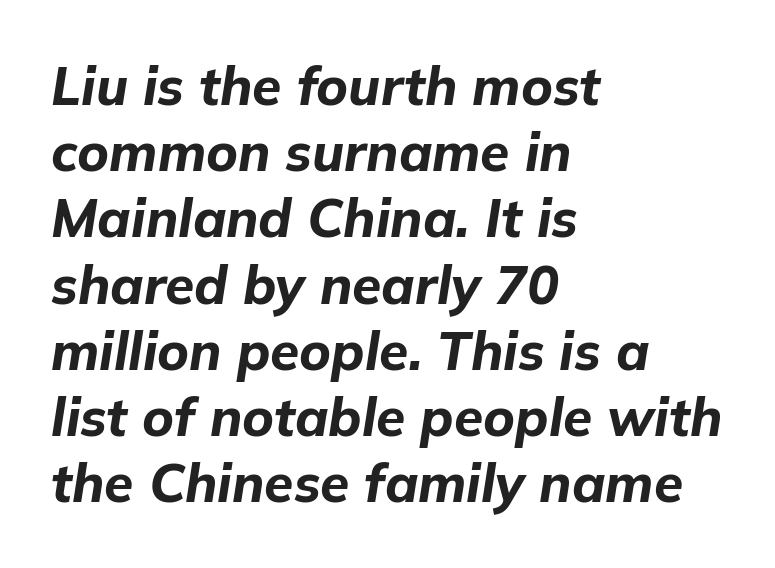
Q: Is the text bold? A: Yes.
Q: Is the text italic (slanted)? A: Yes, it leans right by about 9 degrees.
Q: Is the text underlined? A: No.
Q: How is the paragraph aligned? A: Left-aligned.
Q: Is the spacing between letters normal or unusually wide? A: Normal.
Q: Is the spacing between lines tight, normal or loose? A: Normal.
Q: Width (condensed, normal, or wide)? A: Normal.
Q: Stroke contrast? A: Low.
Q: x-height? A: Medium.
Q: Monospaced? A: No.
